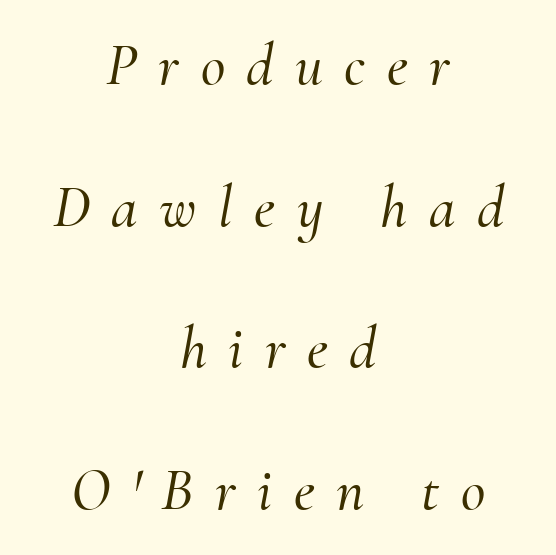
Q: Is the text italic (slanted)? A: Yes, it leans right by about 10 degrees.
Q: Is the typeface a serif or a sans-serif typeface? A: Serif.
Q: Is the text underlined? A: No.
Q: How is the paragraph aligned? A: Centered.
Q: Is the spacing between letters normal or unusually wide? A: Unusually wide.
Q: Is the spacing between lines tight, normal or loose? A: Loose.
Q: Width (condensed, normal, or wide)? A: Normal.
Q: Stroke contrast? A: Medium.
Q: x-height? A: Small.
Q: Monospaced? A: No.
